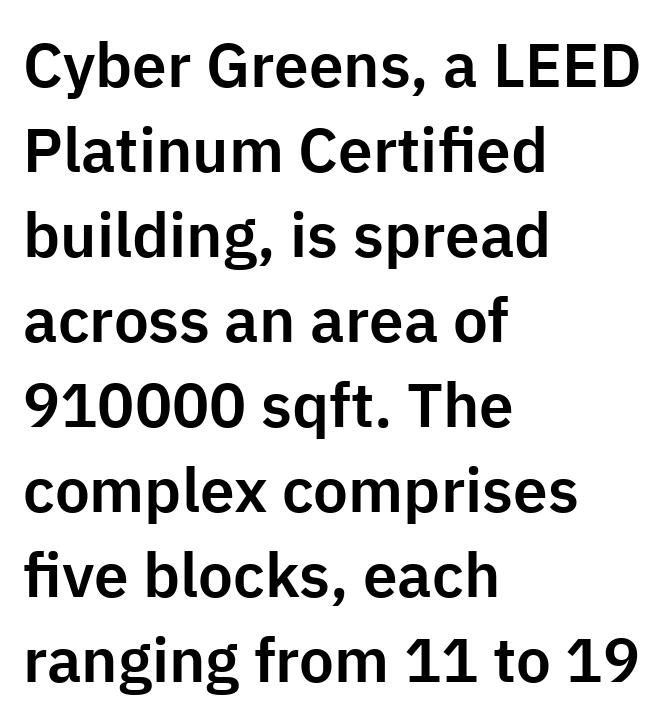
{"serif": "no", "italic": "no", "width": "normal", "stroke_contrast": "low", "x_height": "medium", "monospaced": "no", "underline": "no", "align": "left", "line_spacing": "normal", "line_spacing_ratio": 1.37, "letter_spacing": "normal", "letter_spacing_em": 0.0, "glyph_px": 62}
